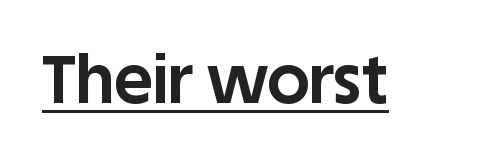
The image shows 66 px bold sans-serif type, upright; set normal letter spacing, underlined; low stroke contrast and a large x-height.
